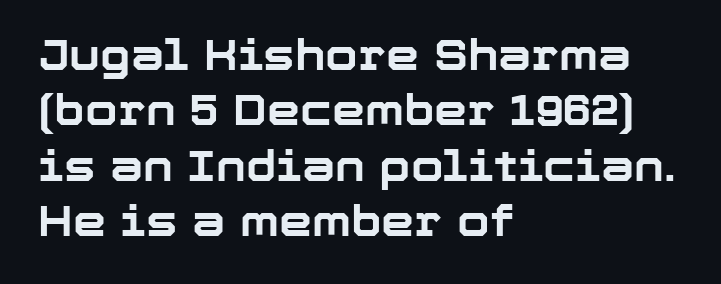
{"serif": "no", "italic": "no", "bold": "yes", "weight": "bold", "width": "normal", "stroke_contrast": "low", "x_height": "medium", "monospaced": "no", "underline": "no", "align": "left", "line_spacing": "normal", "line_spacing_ratio": 1.32, "letter_spacing": "normal", "letter_spacing_em": 0.0, "glyph_px": 42}
